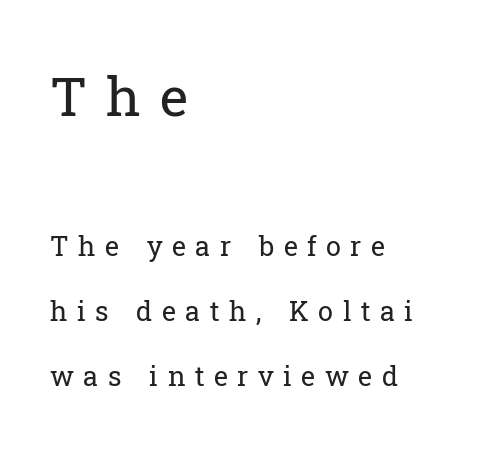
The image shows 54 px regular-weight serif type, upright; set left-aligned, loose line spacing (2.41x), unusually wide letter spacing (+0.35 em), not underlined; the first (top) block is 2.0x larger; low stroke contrast and a medium x-height.
